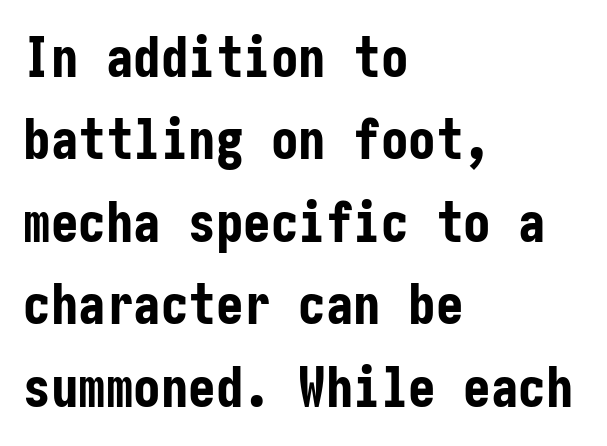
Q: Is the text bold? A: Yes.
Q: Is the text italic (slanted)? A: No, it is upright.
Q: Is the typeface a serif or a sans-serif typeface? A: Sans-serif.
Q: Is the text underlined? A: No.
Q: How is the paragraph aligned? A: Left-aligned.
Q: Is the spacing between letters normal or unusually wide? A: Normal.
Q: Is the spacing between lines tight, normal or loose? A: Normal.
Q: Width (condensed, normal, or wide)? A: Condensed.
Q: Stroke contrast? A: Low.
Q: x-height? A: Medium.
